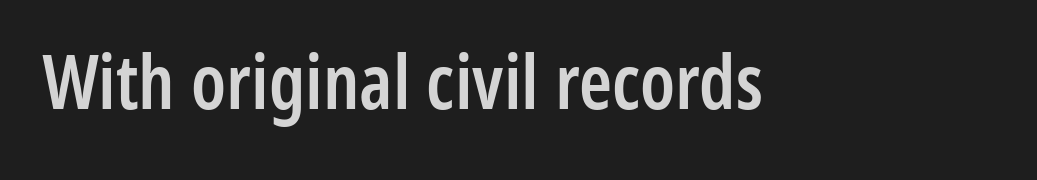
The image shows 75 px semibold, condensed sans-serif type, upright; set normal letter spacing, not underlined; low stroke contrast and a medium x-height.
